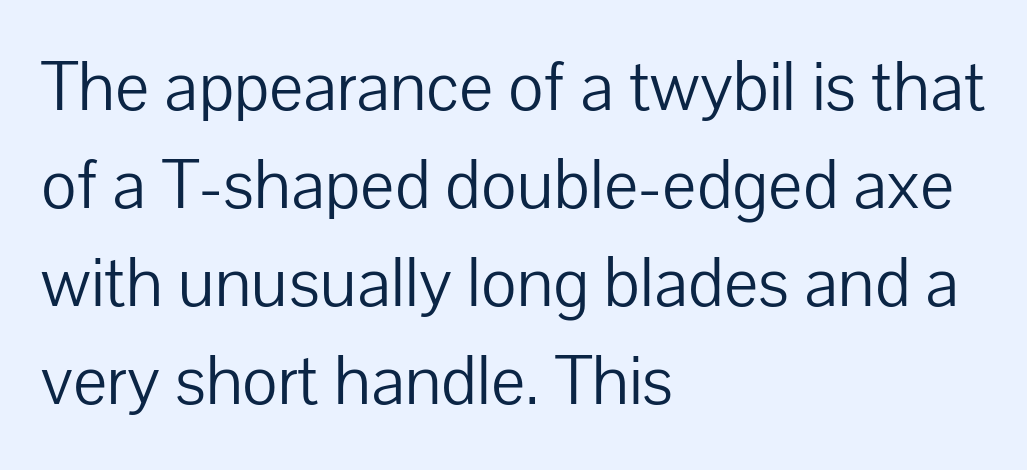
The image shows 72 px light sans-serif type, upright; set left-aligned, normal line spacing (1.36x), normal letter spacing, not underlined; low stroke contrast and a medium x-height.
